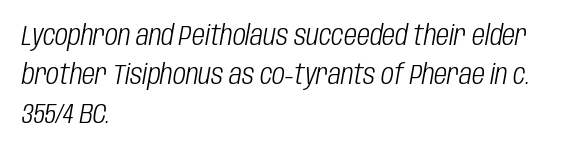
A clean baseline with only descenders dipping below it. The vertical gap from one line to the next is medium. Students, note that the glyphs here touch the page at normal intervals. The compositor pushed each line to the left boundary. A typesetter would call this proportional, since set widths differ per character. No chunkiness to these letters — they're not bold.
